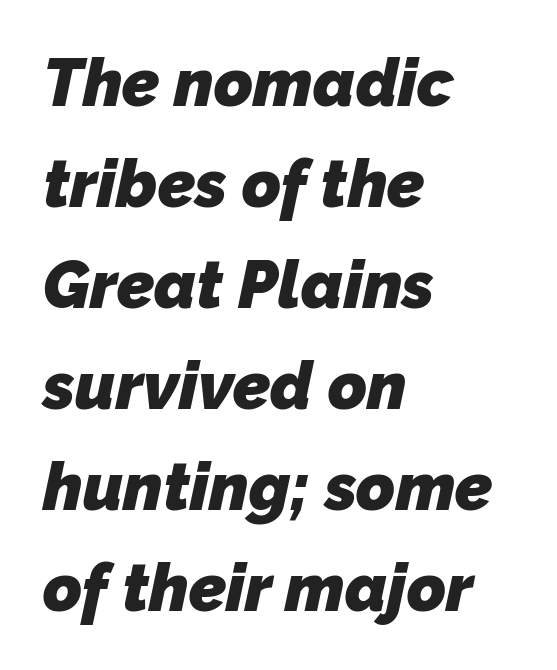
{"serif": "no", "bold": "yes", "weight": "heavy", "width": "normal", "stroke_contrast": "low", "x_height": "medium", "monospaced": "no", "underline": "no", "align": "left", "line_spacing": "normal", "line_spacing_ratio": 1.53, "letter_spacing": "normal", "letter_spacing_em": 0.0, "glyph_px": 66}
